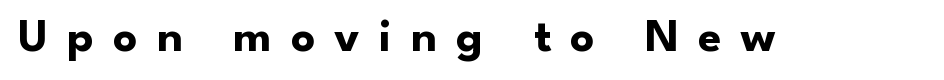
The image shows 47 px bold sans-serif type, upright; set unusually wide letter spacing (+0.41 em), not underlined; low stroke contrast and a small x-height.
